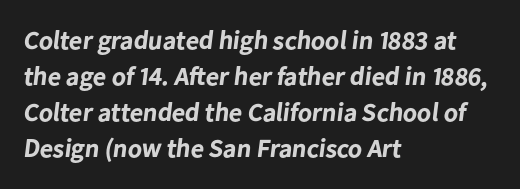
Q: Is the text bold? A: Yes.
Q: Is the text underlined? A: No.
Q: How is the paragraph aligned? A: Left-aligned.
Q: Is the spacing between letters normal or unusually wide? A: Normal.
Q: Is the spacing between lines tight, normal or loose? A: Normal.
